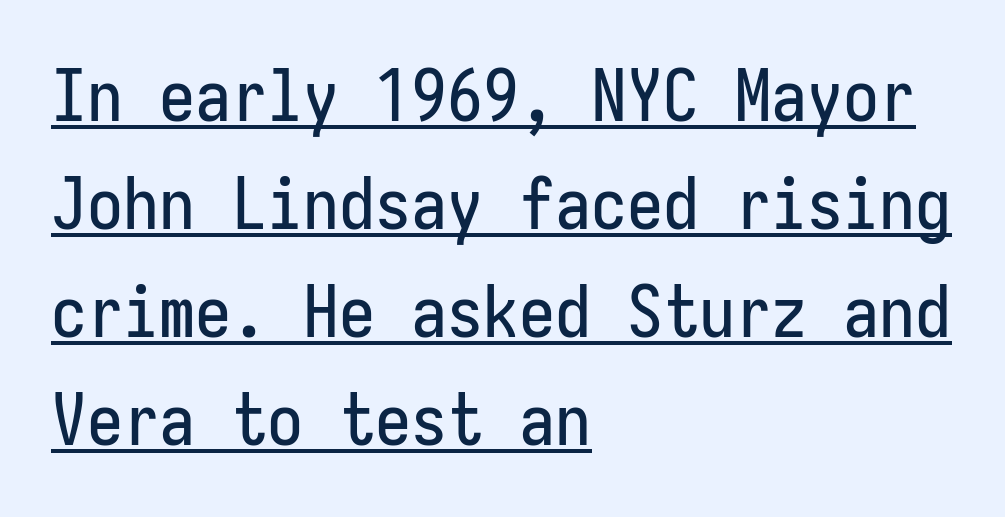
{"serif": "no", "italic": "no", "width": "condensed", "stroke_contrast": "low", "x_height": "medium", "monospaced": "yes", "underline": "yes", "align": "left", "line_spacing": "normal", "line_spacing_ratio": 1.5, "letter_spacing": "normal", "letter_spacing_em": 0.0, "glyph_px": 72}
